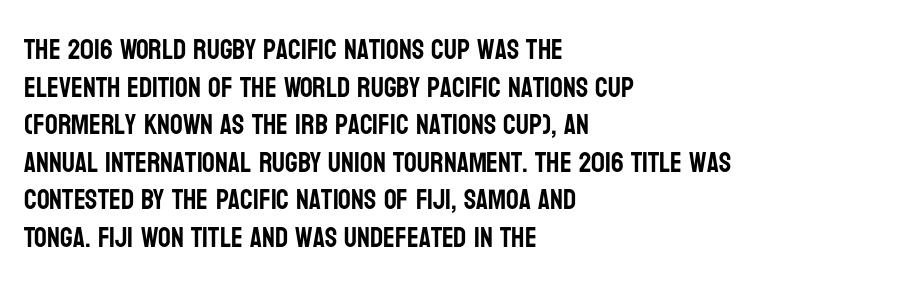
Leading: standard. Tall strokes in this sample are plumb rather than angled. The passage shown is typed in a proportional face where columns would drift. The typeface chosen for these lines omits serifs. Is the block centered? No — it sits flush against the left margin. No word sits above an underline.
